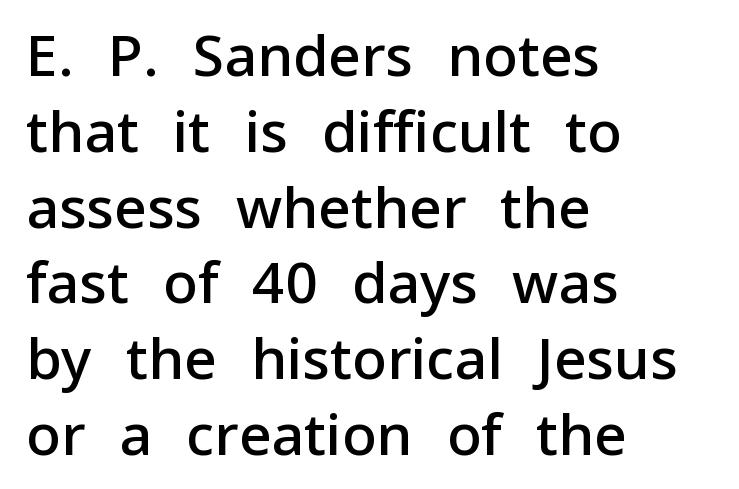
{"serif": "no", "italic": "no", "bold": "semi", "weight": "semibold", "width": "normal", "stroke_contrast": "low", "x_height": "medium", "monospaced": "no", "underline": "no", "align": "left", "line_spacing": "normal", "line_spacing_ratio": 1.33, "letter_spacing": "normal", "letter_spacing_em": 0.0, "glyph_px": 57}
